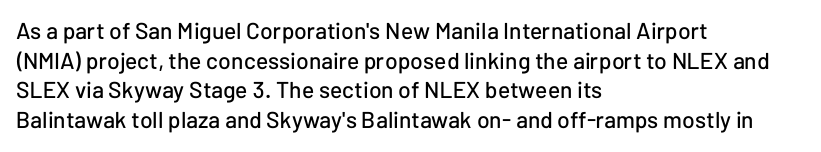
{"italic": "no", "underline": "no", "align": "left", "line_spacing": "normal", "line_spacing_ratio": 1.29, "letter_spacing": "normal", "letter_spacing_em": 0.0, "glyph_px": 23}
